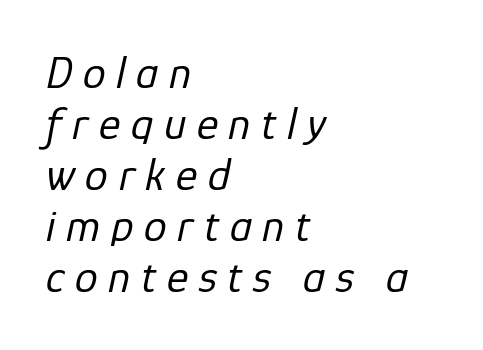
Q: Is the text bold? A: No.
Q: Is the text italic (slanted)? A: Yes, it leans right by about 12 degrees.
Q: Is the text underlined? A: No.
Q: How is the paragraph aligned? A: Left-aligned.
Q: Is the spacing between letters normal or unusually wide? A: Unusually wide.
Q: Is the spacing between lines tight, normal or loose? A: Tight.
Q: Width (condensed, normal, or wide)? A: Normal.
Q: Stroke contrast? A: Low.
Q: x-height? A: Medium.
Q: Monospaced? A: No.
